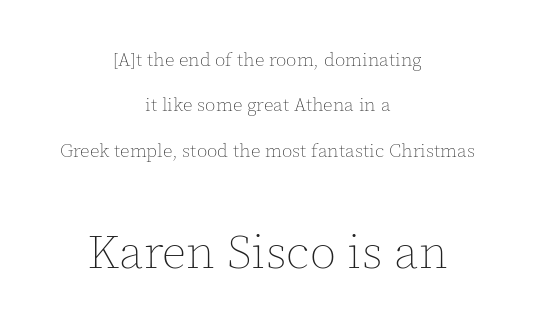
{"italic": "no", "bold": "no", "weight": "thin", "width": "normal", "x_height": "medium", "monospaced": "no", "underline": "no", "align": "center", "line_spacing": "loose", "line_spacing_ratio": 2.39, "letter_spacing": "normal", "letter_spacing_em": 0.0, "larger_block": "second", "size_ratio": 2.53, "glyph_px": 48}
